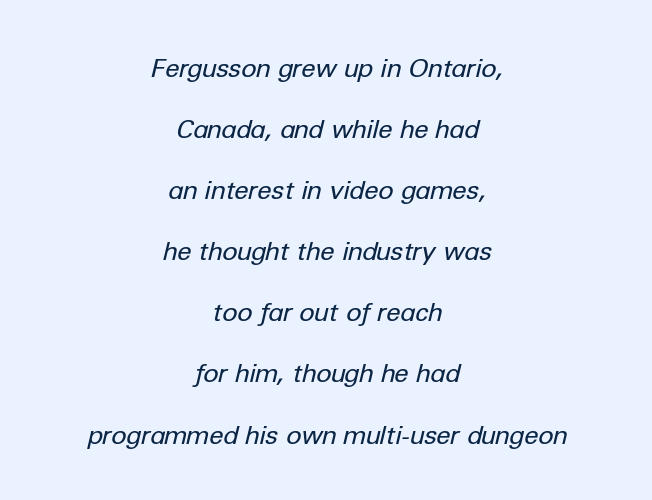
The image shows 26 px text type, italic (leaning right); set centered, loose line spacing (2.35x), normal letter spacing, not underlined.
